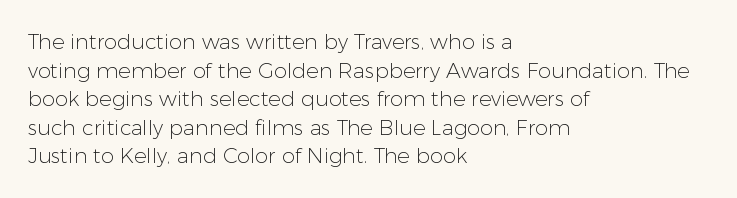
{"italic": "no", "bold": "no", "underline": "no", "align": "left", "line_spacing": "normal", "line_spacing_ratio": 1.36, "letter_spacing": "normal", "letter_spacing_em": 0.0, "glyph_px": 21}
